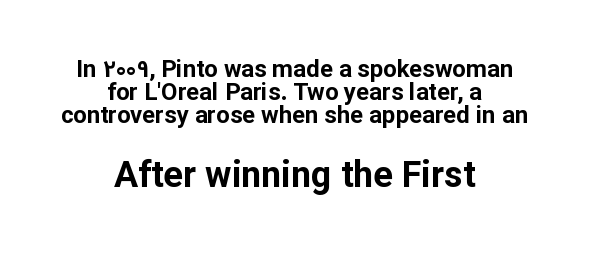
Q: Is the text bold? A: Yes.
Q: Is the text italic (slanted)? A: No, it is upright.
Q: Is the typeface a serif or a sans-serif typeface? A: Sans-serif.
Q: Is the text underlined? A: No.
Q: How is the paragraph aligned? A: Centered.
Q: Is the spacing between letters normal or unusually wide? A: Normal.
Q: Is the spacing between lines tight, normal or loose? A: Tight.
Q: Which block of text is set in a larger size, the first (top) or the second (bottom)? A: The second (bottom) one.
Q: Width (condensed, normal, or wide)? A: Normal.
Q: Stroke contrast? A: Low.
Q: x-height? A: Medium.
Q: Monospaced? A: No.
